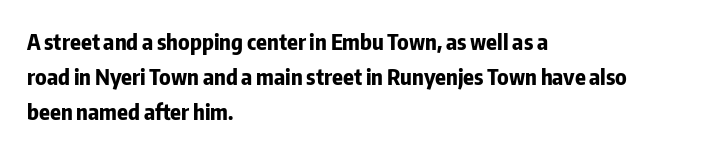
Horizontal bands of white between lines are of average thickness. The rendering keeps characters at their native spacing. Line beginnings align vertically; line endings do not. The font is running at its bold setting. No italicization has been applied; the sample stays upright.
